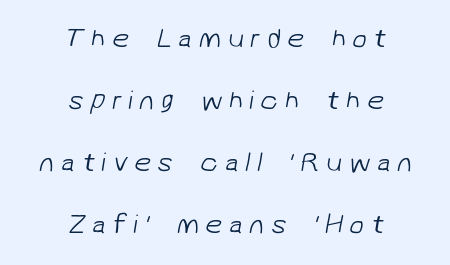
The horizontal fit of the characters is loose and conspicuously gappy. In terms of leading, this rendering errs on the spacious side. Horizontal alignment here is central, giving a formal, balanced look. The words here are not underlined. The typeface has the unassuming heft of standard copy or less.
